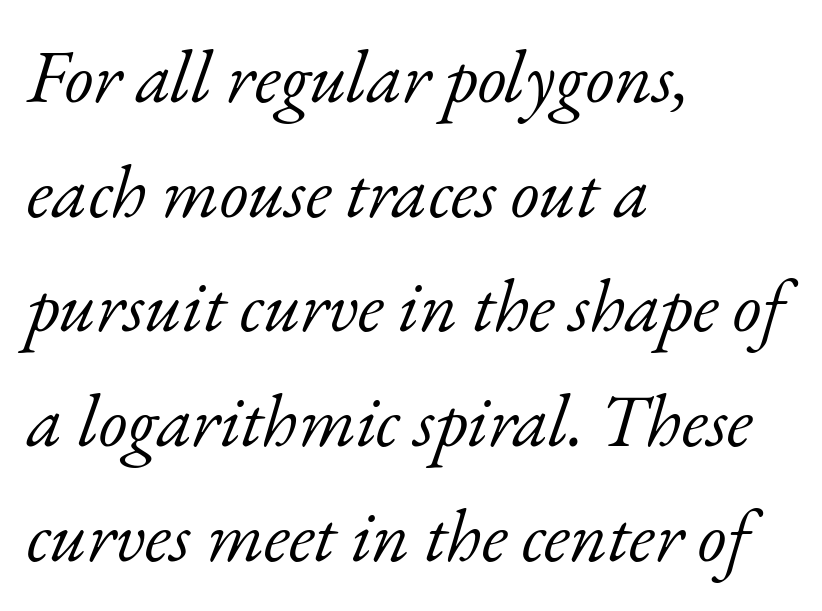
Q: Is the text bold? A: No.
Q: Is the text italic (slanted)? A: Yes, it leans right by about 17 degrees.
Q: Is the typeface a serif or a sans-serif typeface? A: Serif.
Q: Is the text underlined? A: No.
Q: How is the paragraph aligned? A: Left-aligned.
Q: Is the spacing between letters normal or unusually wide? A: Normal.
Q: Is the spacing between lines tight, normal or loose? A: Normal.
Q: Width (condensed, normal, or wide)? A: Normal.
Q: Stroke contrast? A: Low.
Q: x-height? A: Small.
Q: Monospaced? A: No.
